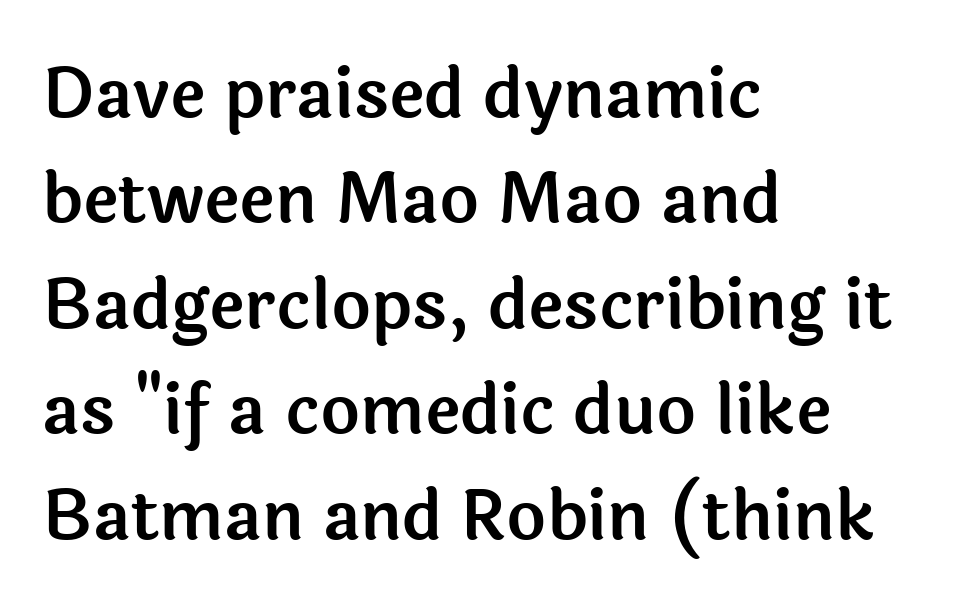
{"serif": "no", "italic": "no", "width": "normal", "x_height": "medium", "monospaced": "no", "underline": "no", "align": "left", "line_spacing": "normal", "line_spacing_ratio": 1.55, "letter_spacing": "normal", "letter_spacing_em": 0.0, "glyph_px": 68}
